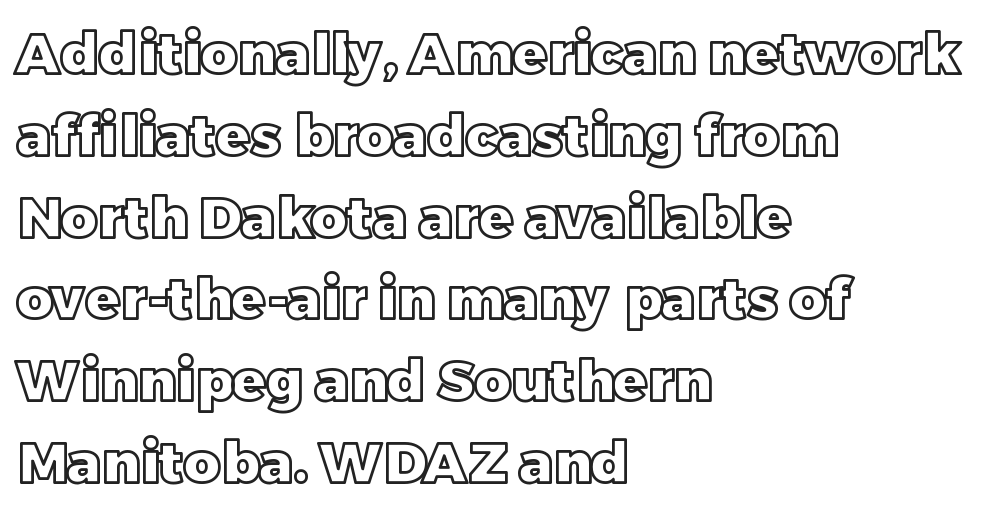
The image shows 56 px text type, upright; set left-aligned, normal line spacing (1.46x), normal letter spacing, not underlined; a large x-height.
